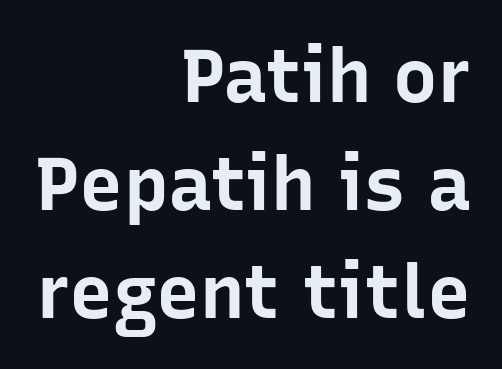
Q: Is the text bold? A: Yes.
Q: Is the text italic (slanted)? A: No, it is upright.
Q: Is the typeface a serif or a sans-serif typeface? A: Sans-serif.
Q: Is the text underlined? A: No.
Q: How is the paragraph aligned? A: Right-aligned.
Q: Is the spacing between letters normal or unusually wide? A: Normal.
Q: Is the spacing between lines tight, normal or loose? A: Normal.
Q: Width (condensed, normal, or wide)? A: Normal.
Q: Stroke contrast? A: Low.
Q: x-height? A: Medium.
Q: Monospaced? A: No.
